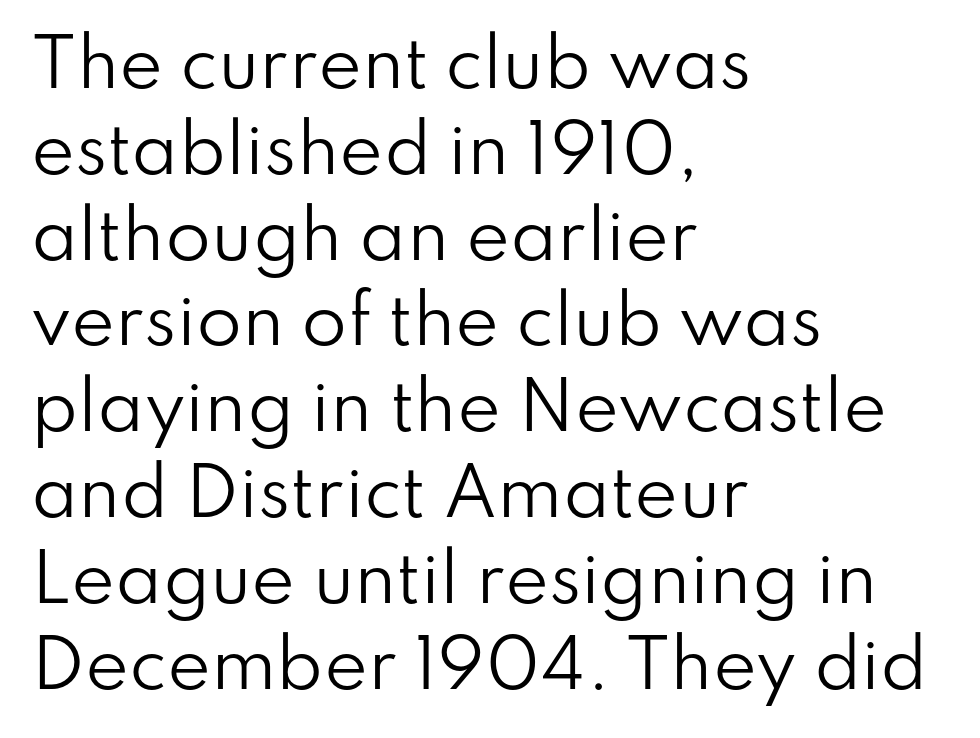
{"serif": "no", "italic": "no", "bold": "no", "weight": "regular", "width": "normal", "stroke_contrast": "low", "x_height": "small", "monospaced": "no", "underline": "no", "align": "left", "line_spacing": "normal", "line_spacing_ratio": 1.3, "letter_spacing": "normal", "letter_spacing_em": 0.0, "glyph_px": 66}
